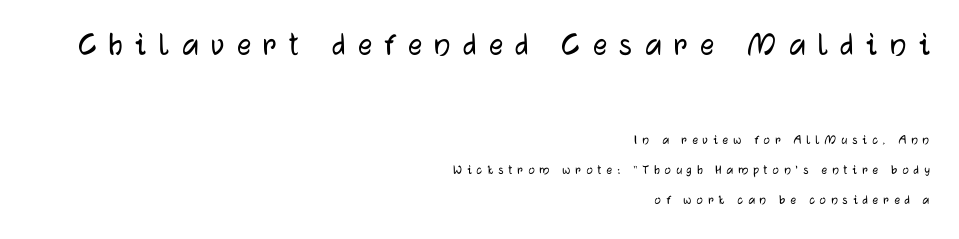
{"serif": "no", "italic": "no", "width": "normal", "stroke_contrast": "low", "x_height": "medium", "monospaced": "no", "underline": "no", "align": "right", "line_spacing": "loose", "line_spacing_ratio": 2.16, "letter_spacing": "wide", "letter_spacing_em": 0.36, "larger_block": "first", "size_ratio": 2.5, "glyph_px": 35}
